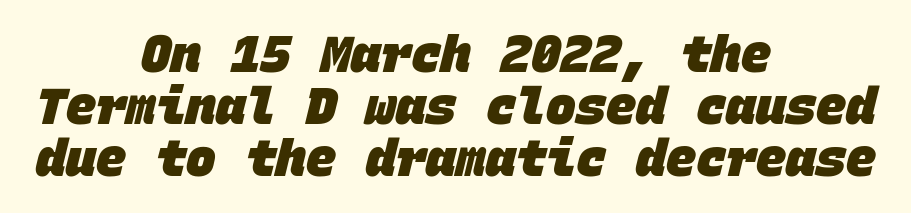
The image shows 50 px heavy sans-serif type, monospaced; set centered, tight line spacing (1.04x), normal letter spacing, not underlined; low stroke contrast and a large x-height.
